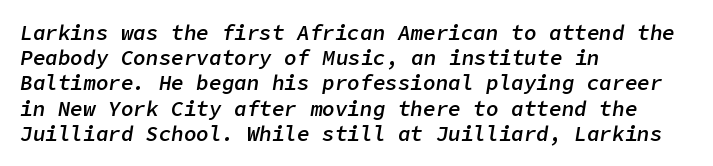
Has an underline been added? It has not. The setting favours the left margin, as ordinary paragraphs usually do. The letters are semibold — heavier than regular but short of a full bold. Characters are canted at an angle relative to the baseline's perpendicular.
